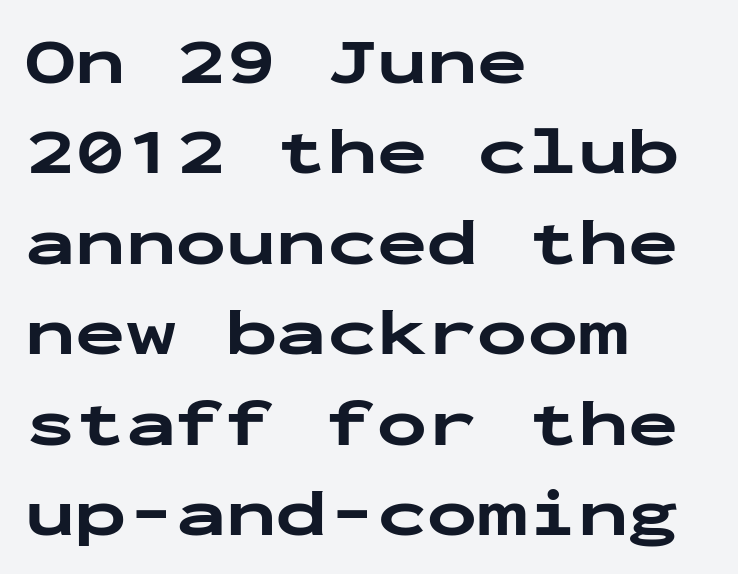
Q: Is the text bold? A: Yes.
Q: Is the text italic (slanted)? A: No, it is upright.
Q: Is the typeface a serif or a sans-serif typeface? A: Sans-serif.
Q: Is the text underlined? A: No.
Q: How is the paragraph aligned? A: Left-aligned.
Q: Is the spacing between letters normal or unusually wide? A: Normal.
Q: Is the spacing between lines tight, normal or loose? A: Normal.
Q: Width (condensed, normal, or wide)? A: Wide.
Q: Stroke contrast? A: Low.
Q: x-height? A: Medium.
Q: Monospaced? A: Yes.
